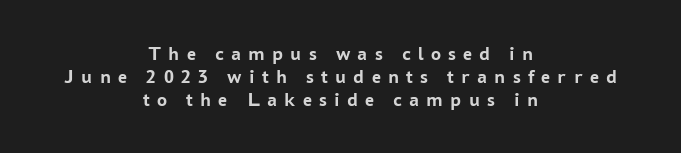
{"italic": "no", "bold": "yes", "underline": "no", "align": "center", "line_spacing": "tight", "line_spacing_ratio": 1.14, "letter_spacing": "wide", "letter_spacing_em": 0.36, "glyph_px": 20}
